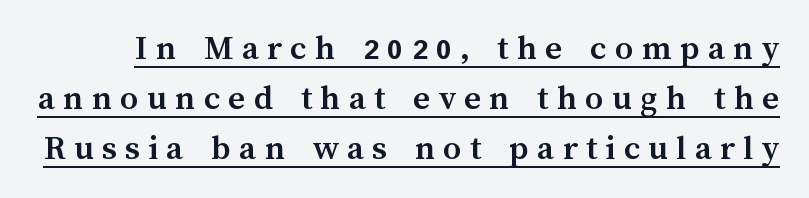
{"italic": "no", "bold": "yes", "weight": "semibold", "width": "normal", "stroke_contrast": "medium", "x_height": "medium", "monospaced": "no", "underline": "yes", "line_spacing": "normal", "line_spacing_ratio": 1.39, "letter_spacing": "wide", "letter_spacing_em": 0.23, "glyph_px": 36}
